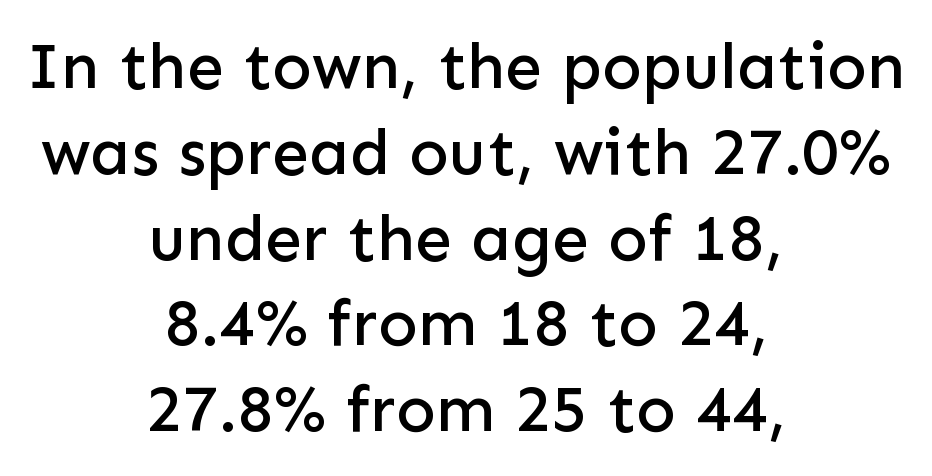
Ordinary non-slanted type is in use. Glance below the letters and you will spot only blank space. Horizontal alignment here is central, giving a formal, balanced look. No feet cap the strokes, marking this as sans-serif type. Students, note that the glyphs here touch the page at normal intervals.
